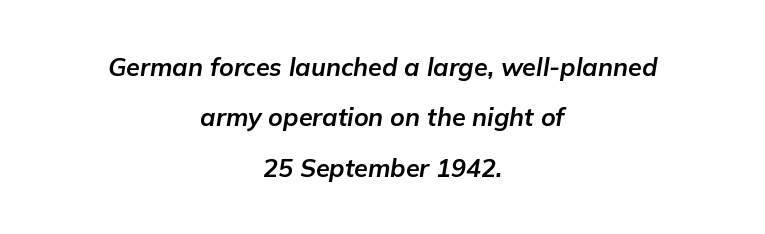
{"italic": "yes", "lean": "right", "slant_degrees": 9, "bold": "yes", "underline": "no", "align": "center", "line_spacing": "loose", "line_spacing_ratio": 2.02, "letter_spacing": "normal", "letter_spacing_em": 0.0, "glyph_px": 25}
